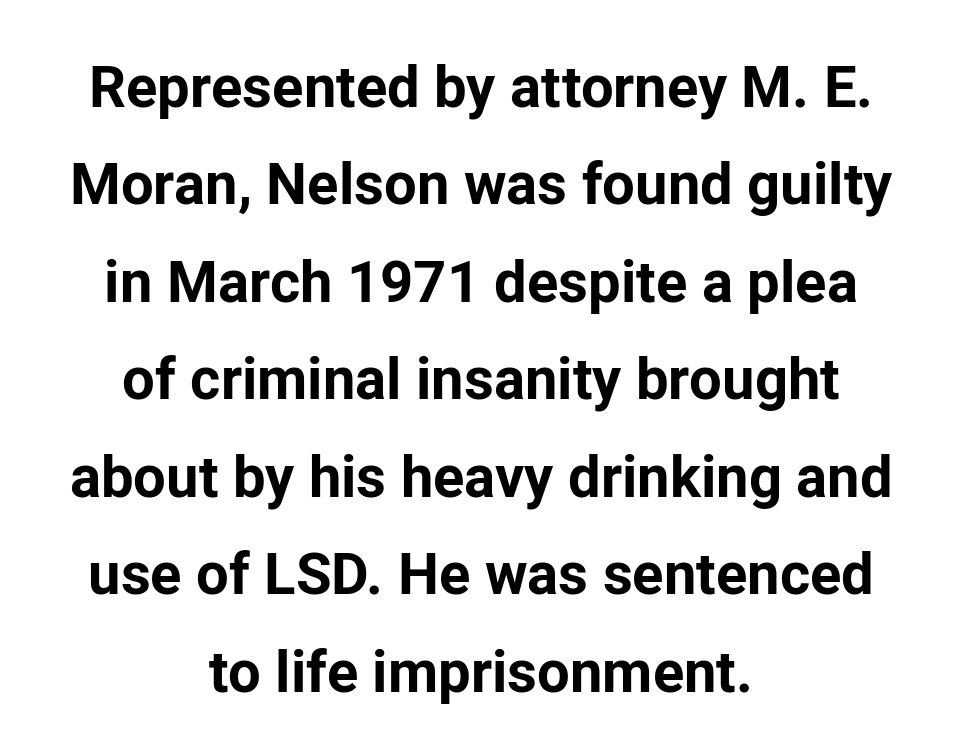
The image shows 58 px bold sans-serif type, upright; set centered, normal line spacing (1.68x), normal letter spacing, not underlined; low stroke contrast and a medium x-height.
